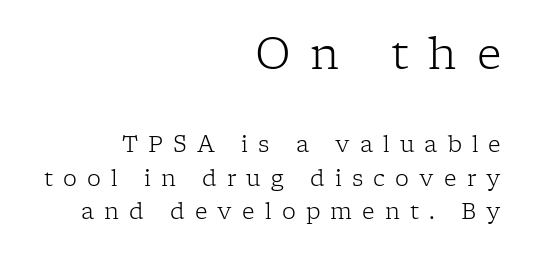
Q: Is the text bold? A: No.
Q: Is the text italic (slanted)? A: No, it is upright.
Q: Is the typeface a serif or a sans-serif typeface? A: Serif.
Q: Is the text underlined? A: No.
Q: How is the paragraph aligned? A: Right-aligned.
Q: Is the spacing between letters normal or unusually wide? A: Unusually wide.
Q: Is the spacing between lines tight, normal or loose? A: Normal.
Q: Which block of text is set in a larger size, the first (top) or the second (bottom)? A: The first (top) one.
Q: Width (condensed, normal, or wide)? A: Normal.
Q: Stroke contrast? A: Low.
Q: x-height? A: Medium.
Q: Monospaced? A: No.
